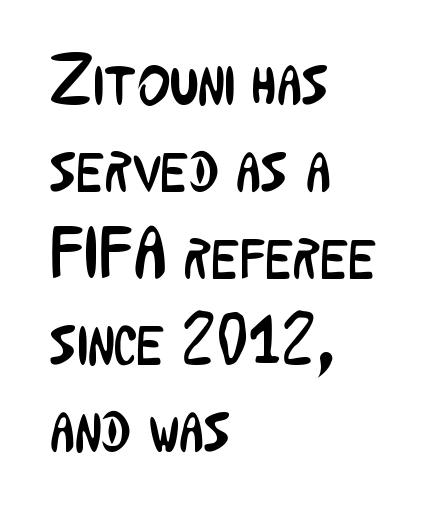
{"serif": "no", "italic": "no", "bold": "no", "weight": "regular", "width": "condensed", "stroke_contrast": "low", "x_height": "medium", "monospaced": "no", "underline": "no", "align": "left", "line_spacing_ratio": 1.24, "letter_spacing": "normal", "letter_spacing_em": 0.0, "glyph_px": 70}
